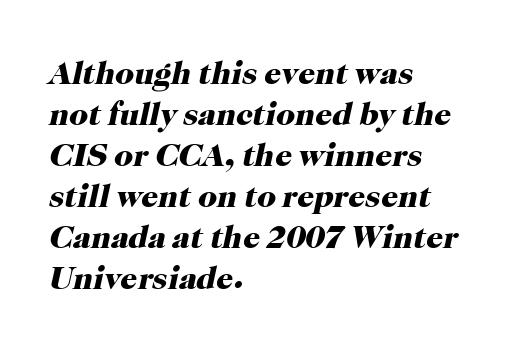
The image shows 33 px heavy serif type, italic (leaning right); set left-aligned, line spacing 1.24x, normal letter spacing, not underlined; high stroke contrast and a medium x-height.
